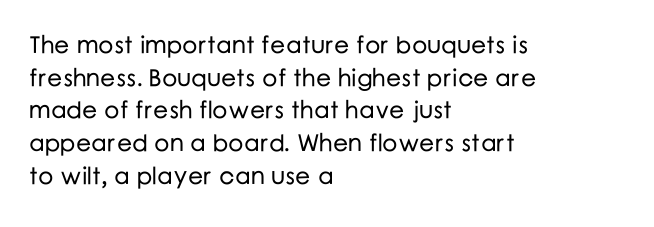
{"italic": "no", "underline": "no", "align": "left", "line_spacing": "normal", "line_spacing_ratio": 1.36, "letter_spacing": "normal", "letter_spacing_em": 0.0, "glyph_px": 24}
